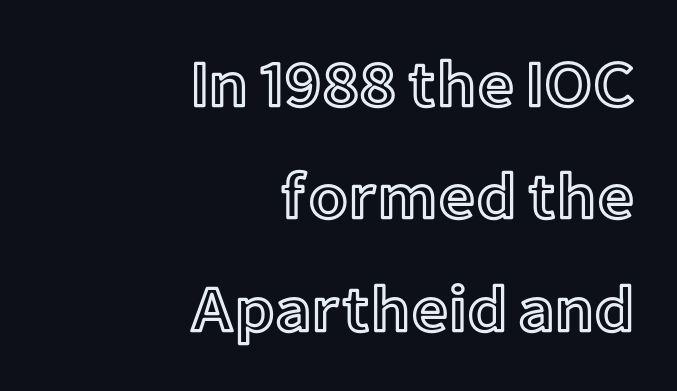
Q: Is the text italic (slanted)? A: No, it is upright.
Q: Is the text underlined? A: No.
Q: How is the paragraph aligned? A: Right-aligned.
Q: Is the spacing between letters normal or unusually wide? A: Normal.
Q: Width (condensed, normal, or wide)? A: Normal.
Q: x-height? A: Medium.
Q: Monospaced? A: No.
